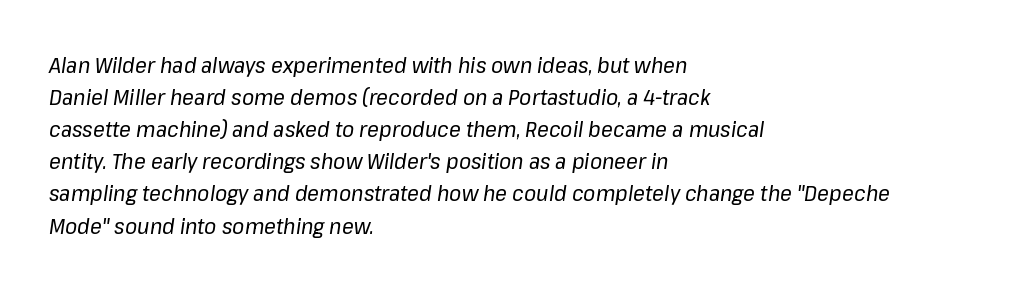
Q: Is the text bold? A: No.
Q: Is the text italic (slanted)? A: Yes, it leans right by about 8 degrees.
Q: Is the text underlined? A: No.
Q: How is the paragraph aligned? A: Left-aligned.
Q: Is the spacing between letters normal or unusually wide? A: Normal.
Q: Is the spacing between lines tight, normal or loose? A: Normal.
